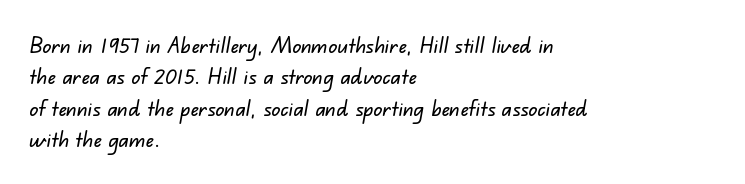
Q: Is the text underlined? A: No.
Q: How is the paragraph aligned? A: Left-aligned.
Q: Is the spacing between letters normal or unusually wide? A: Normal.
Q: Is the spacing between lines tight, normal or loose? A: Normal.
